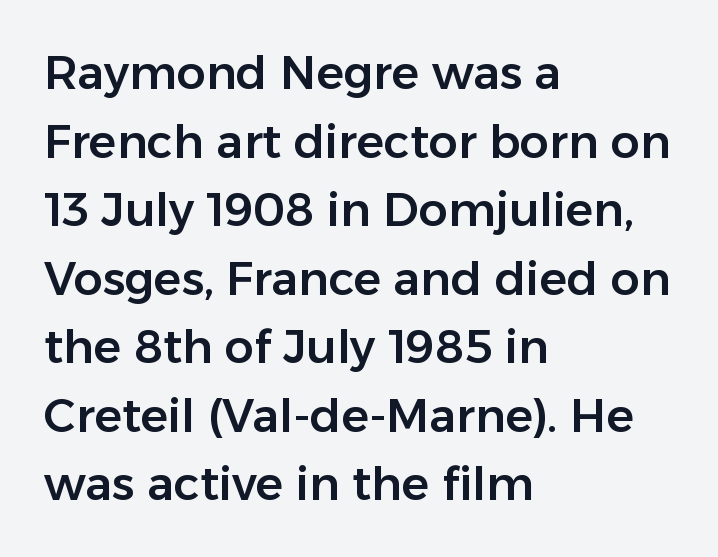
{"serif": "no", "italic": "no", "width": "normal", "stroke_contrast": "low", "x_height": "medium", "monospaced": "no", "underline": "no", "align": "left", "line_spacing": "normal", "line_spacing_ratio": 1.49, "letter_spacing": "normal", "letter_spacing_em": 0.0, "glyph_px": 46}
